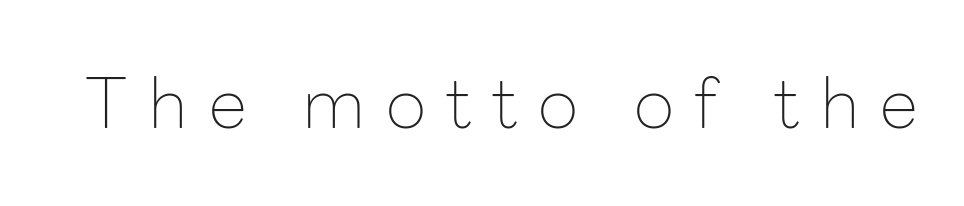
{"serif": "no", "italic": "no", "bold": "no", "weight": "thin", "width": "normal", "stroke_contrast": "low", "x_height": "medium", "monospaced": "no", "underline": "no", "letter_spacing": "wide", "letter_spacing_em": 0.29, "glyph_px": 70}
